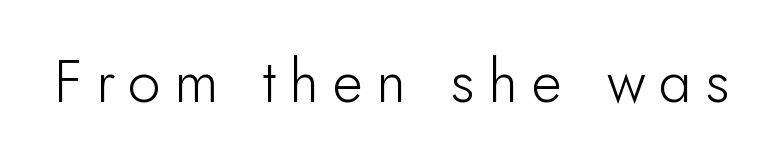
The image shows 59 px light sans-serif type, upright; set unusually wide letter spacing (+0.23 em), not underlined; low stroke contrast and a small x-height.
